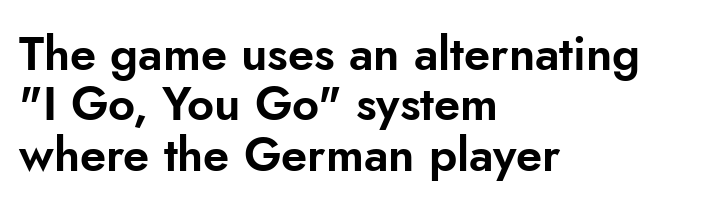
{"serif": "no", "italic": "no", "width": "normal", "stroke_contrast": "low", "x_height": "small", "monospaced": "no", "underline": "no", "align": "left", "line_spacing": "tight", "line_spacing_ratio": 1.07, "letter_spacing": "normal", "letter_spacing_em": 0.0, "glyph_px": 47}
